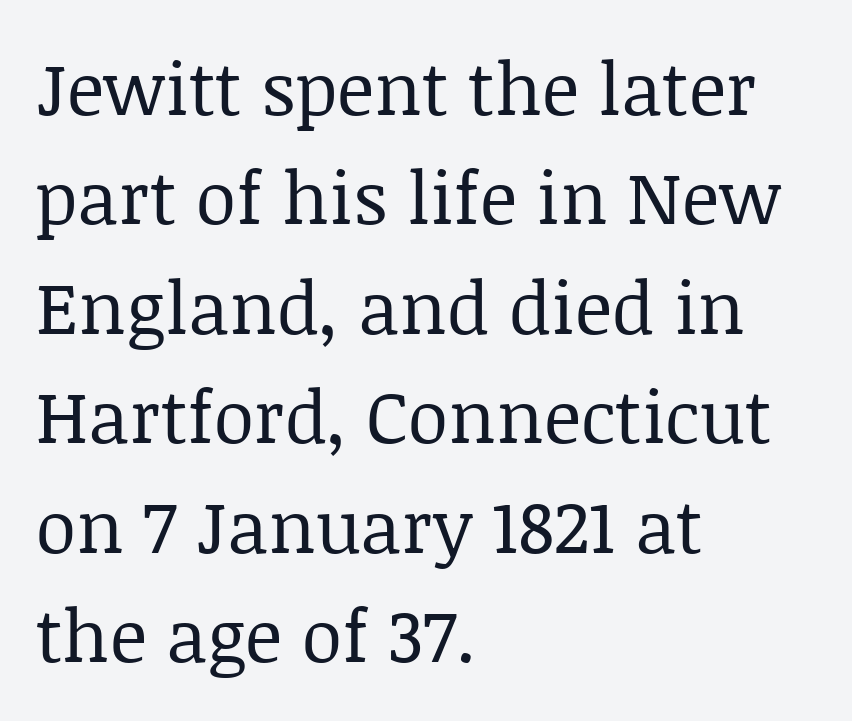
The image shows 73 px regular-weight serif type, upright; set left-aligned, normal line spacing (1.5x), normal letter spacing, not underlined; low stroke contrast and a large x-height.
